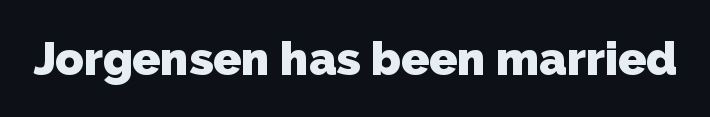
The image shows 46 px heavy sans-serif type; set normal letter spacing, not underlined; low stroke contrast and a medium x-height.
